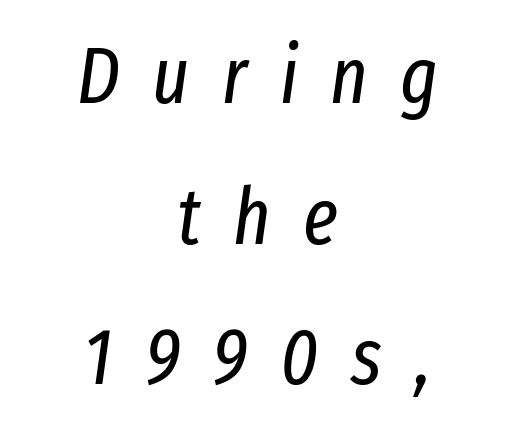
Q: Is the text bold? A: No.
Q: Is the text italic (slanted)? A: Yes, it leans right by about 8 degrees.
Q: Is the text underlined? A: No.
Q: How is the paragraph aligned? A: Centered.
Q: Is the spacing between letters normal or unusually wide? A: Unusually wide.
Q: Width (condensed, normal, or wide)? A: Condensed.
Q: Stroke contrast? A: Low.
Q: x-height? A: Medium.
Q: Monospaced? A: No.
